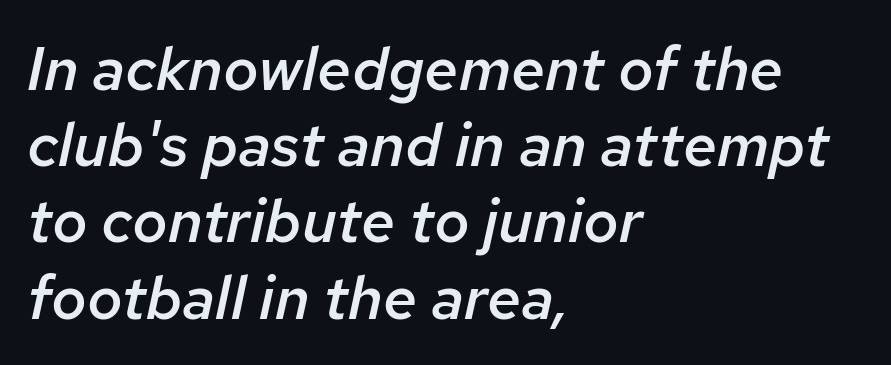
{"italic": "yes", "lean": "right", "slant_degrees": 12, "bold": "semi", "weight": "semibold", "width": "normal", "stroke_contrast": "low", "x_height": "medium", "monospaced": "no", "underline": "no", "align": "left", "line_spacing": "normal", "line_spacing_ratio": 1.25, "letter_spacing": "normal", "letter_spacing_em": 0.0, "glyph_px": 61}
